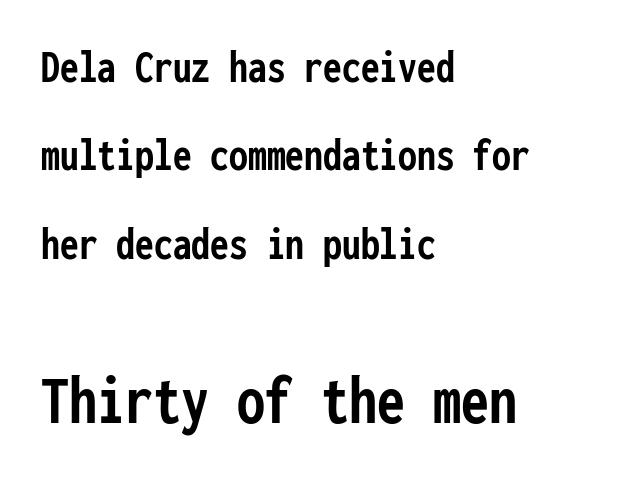
What weight is shown? A full bold with thick strokes. Letter spacing: default. The rag falls on the right side of this text block. Here the second block reads like a headline and the first like body copy. Note: no serifs on the glyphs. Every character here occupies the same horizontal width, giving the sample a typewriter-like rhythm.
